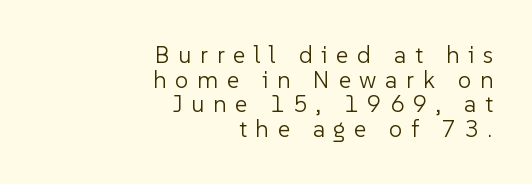
{"italic": "no", "bold": "no", "underline": "no", "align": "right", "line_spacing": "tight", "line_spacing_ratio": 1.03, "letter_spacing": "wide", "letter_spacing_em": 0.36, "glyph_px": 24}
